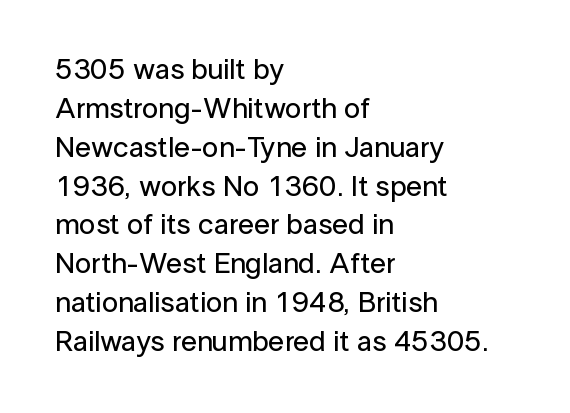
The image shows 29 px sans-serif type, upright; set left-aligned, normal line spacing (1.34x), normal letter spacing, not underlined; low stroke contrast and a medium x-height.
